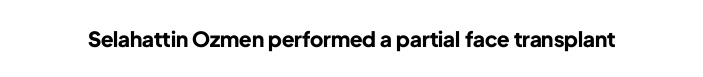
The letterforms sit shoulder to shoulder at normal distance. These lines were composed using upright roman letters. Check the space under the baseline: it is left empty. The sample has been set heavy, in full bold.
